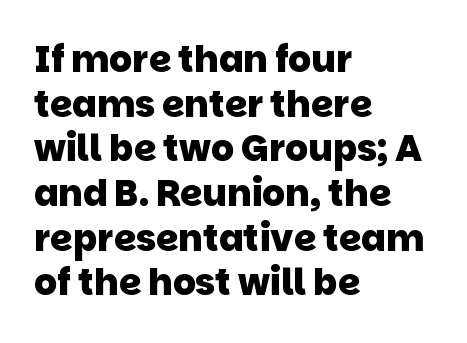
The image shows 36 px heavy sans-serif type; set left-aligned, line spacing 1.24x, normal letter spacing, not underlined; low stroke contrast and a large x-height.
